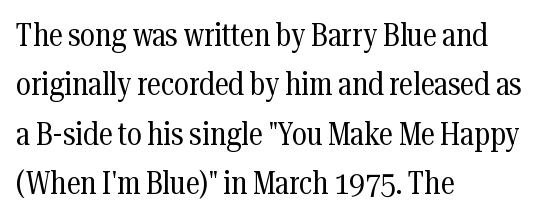
Whoever set this chose a conventional vertical rhythm. The zone under the glyphs is completely vacant. Glyph-to-glyph distance matches everyday printed text. This rendering employs a face with finishing strokes, i.e., a serif. The letters advance in unequal steps, a hallmark of proportional type.
